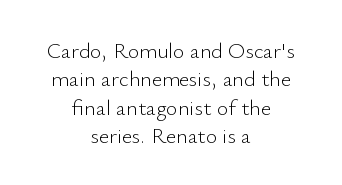
Q: Is the text bold? A: No.
Q: Is the text italic (slanted)? A: No, it is upright.
Q: Is the text underlined? A: No.
Q: How is the paragraph aligned? A: Centered.
Q: Is the spacing between letters normal or unusually wide? A: Normal.
Q: Is the spacing between lines tight, normal or loose? A: Normal.
